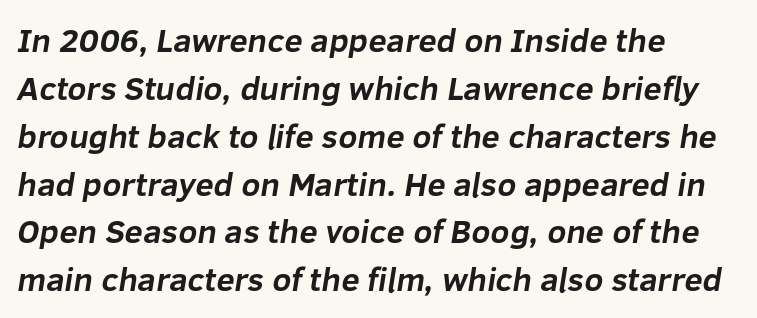
Underlining? Definitely not there. Font category for this specimen: sans-serif. If you drew a ruler down the left edge, every line would touch it. Heavy, bold letterforms. Students, observe: this is what conventionally led text looks like. Each letter keeps its own natural width here, so spacing adapts to shape.
